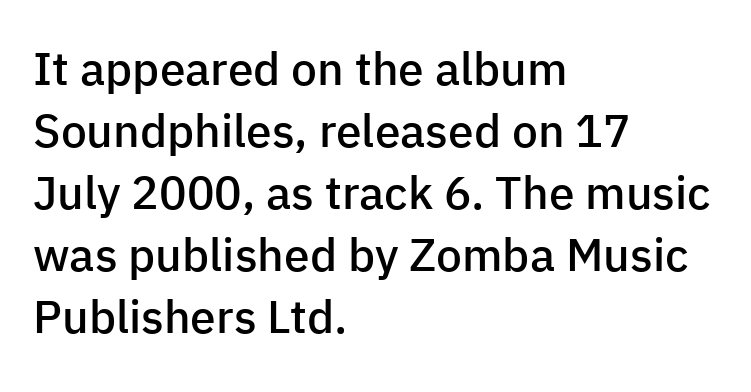
The image shows 46 px semibold sans-serif type, upright; set left-aligned, normal line spacing (1.35x), normal letter spacing, not underlined; low stroke contrast and a medium x-height.
